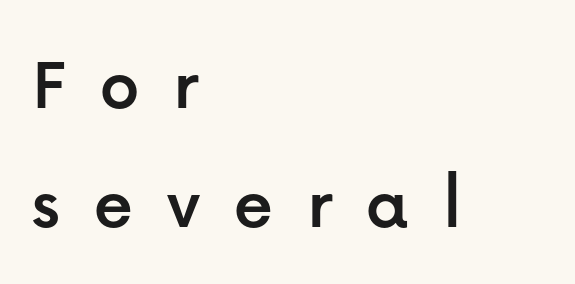
The image shows 77 px sans-serif type, upright; set left-aligned, normal line spacing (1.54x), unusually wide letter spacing (+0.44 em), not underlined; low stroke contrast and a medium x-height.
